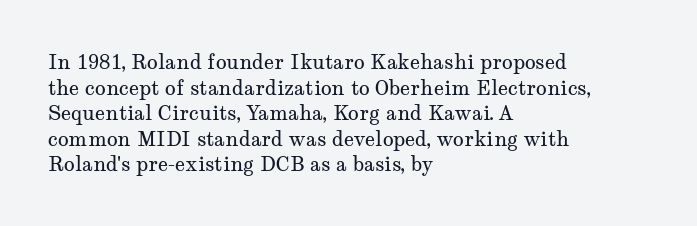
The weight would be labelled regular, book, light, or lighter still. Tall strokes in this sample are plumb rather than angled. These lines stack with their left ends in a neat column. Unmarked baselines from the first word to the last. Regular leading. A typesetter would call this zero additional tracking.
